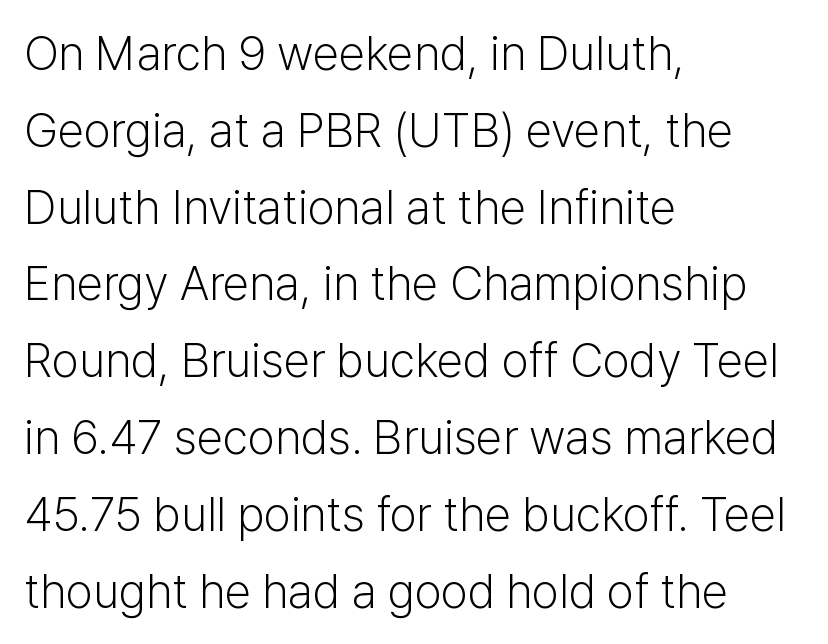
{"serif": "no", "italic": "no", "bold": "no", "weight": "light", "width": "normal", "stroke_contrast": "low", "x_height": "medium", "monospaced": "no", "underline": "no", "align": "left", "line_spacing": "normal", "line_spacing_ratio": 1.6, "letter_spacing": "normal", "letter_spacing_em": 0.0, "glyph_px": 48}
